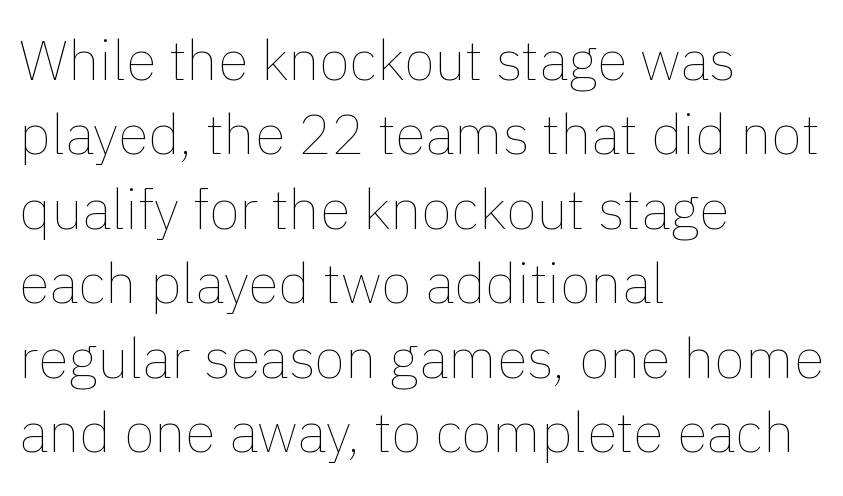
The image shows 56 px thin type, upright; set left-aligned, normal line spacing (1.33x), normal letter spacing, not underlined; low stroke contrast and a medium x-height.
